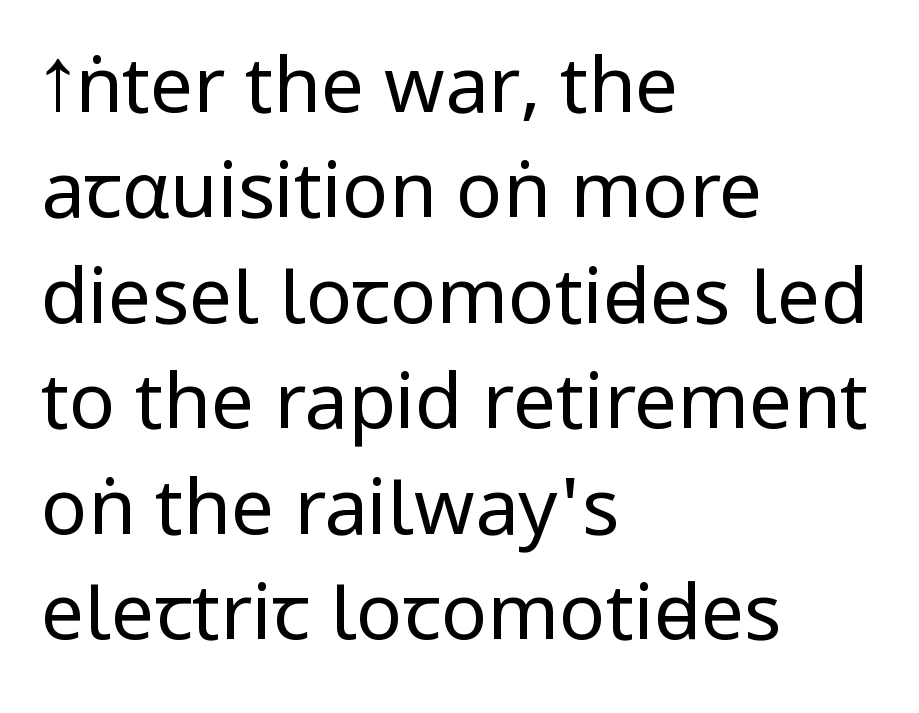
{"serif": "no", "italic": "no", "bold": "no", "weight": "regular", "width": "condensed", "stroke_contrast": "low", "underline": "no", "align": "left", "line_spacing": "normal", "line_spacing_ratio": 1.37, "letter_spacing": "normal", "letter_spacing_em": 0.0, "glyph_px": 77}
